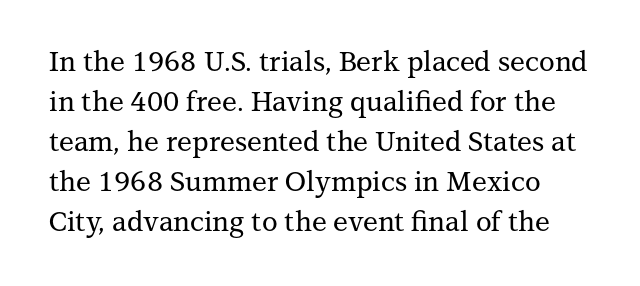
{"italic": "no", "underline": "no", "line_spacing": "normal", "line_spacing_ratio": 1.48, "letter_spacing": "normal", "letter_spacing_em": 0.0, "glyph_px": 27}
